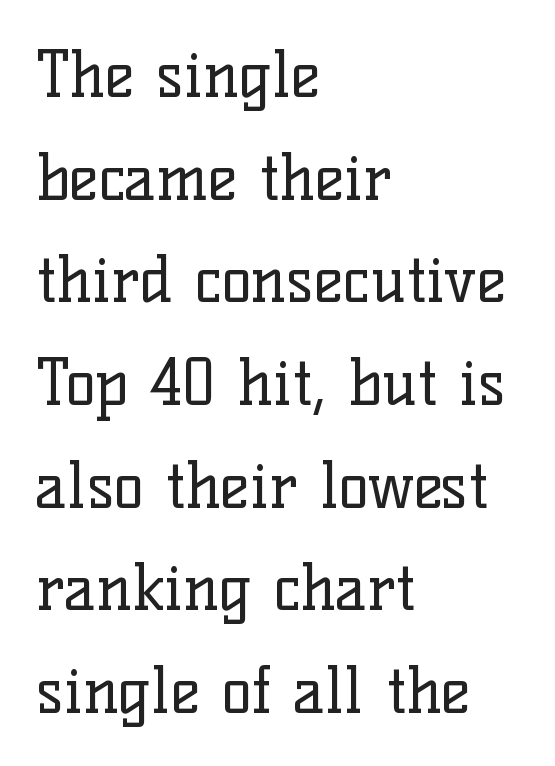
The gaps between neighbouring characters are ordinary and unremarkable. Character widths vary here, with narrow letters taking less room than wide ones. Horizontally, the lines are justified to the leading edge only. Unbolded letterforms with no extra heft. Clear beneath every line of the passage.
